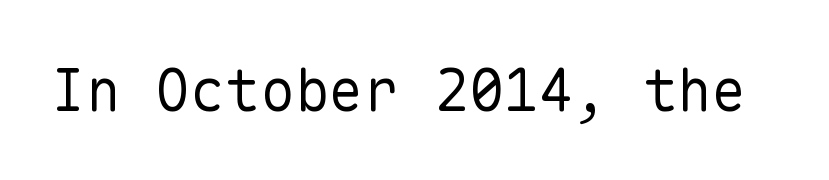
Q: Is the text bold? A: No.
Q: Is the text italic (slanted)? A: No, it is upright.
Q: Is the typeface a serif or a sans-serif typeface? A: Sans-serif.
Q: Is the text underlined? A: No.
Q: Is the spacing between letters normal or unusually wide? A: Normal.
Q: Width (condensed, normal, or wide)? A: Normal.
Q: Stroke contrast? A: Low.
Q: x-height? A: Medium.
Q: Monospaced? A: Yes.
